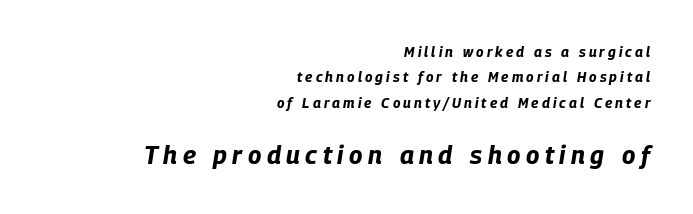
The image shows 25 px bold type, italic (leaning right); set right-aligned, line spacing 1.81x, unusually wide letter spacing (+0.22 em), not underlined; the second (bottom) block is 1.79x larger.
